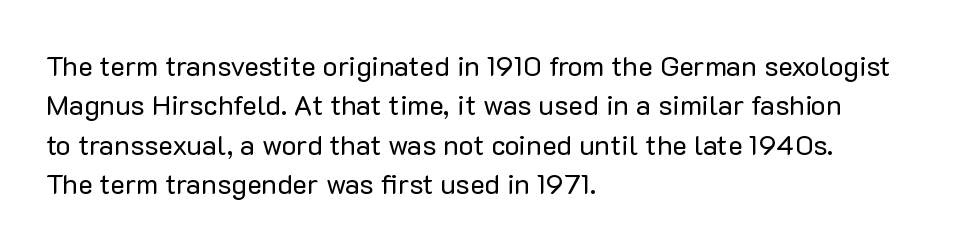
The image shows 28 px regular-weight sans-serif type, upright; set left-aligned, normal line spacing (1.41x), normal letter spacing, not underlined; low stroke contrast and a medium x-height.
